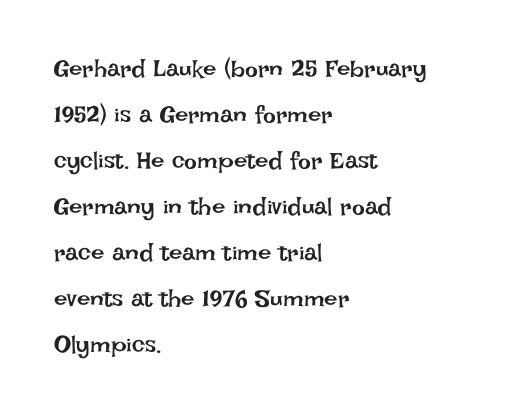
{"italic": "no", "bold": "no", "underline": "no", "align": "left", "line_spacing": "loose", "line_spacing_ratio": 1.92, "letter_spacing": "normal", "letter_spacing_em": 0.0, "glyph_px": 24}
